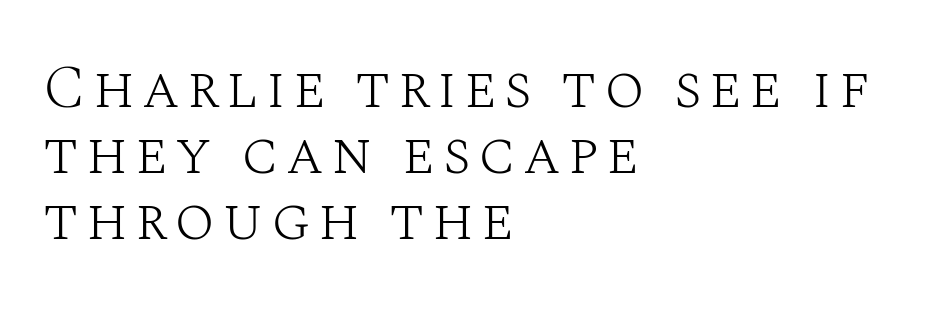
The space beneath each line is pristine and unruled. Note: serifs present on the glyphs. Looks like regular typesetting: each glyph gets only the width it needs. The paragraph has a hard left edge and a soft right edge.
